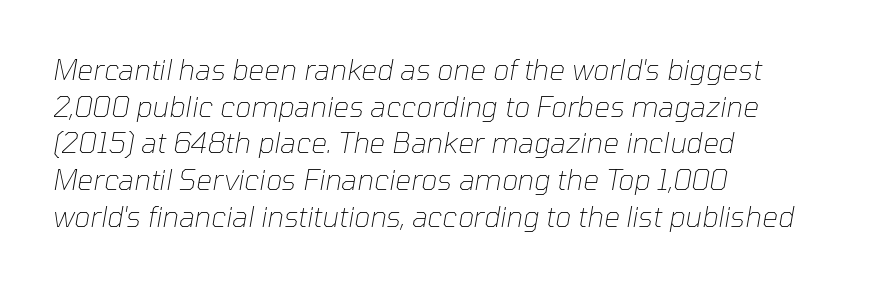
{"italic": "yes", "lean": "right", "slant_degrees": 10, "bold": "no", "weight": "thin", "width": "normal", "stroke_contrast": "low", "x_height": "medium", "monospaced": "no", "underline": "no", "align": "left", "line_spacing": "normal", "line_spacing_ratio": 1.31, "letter_spacing": "normal", "letter_spacing_em": 0.0, "glyph_px": 28}
